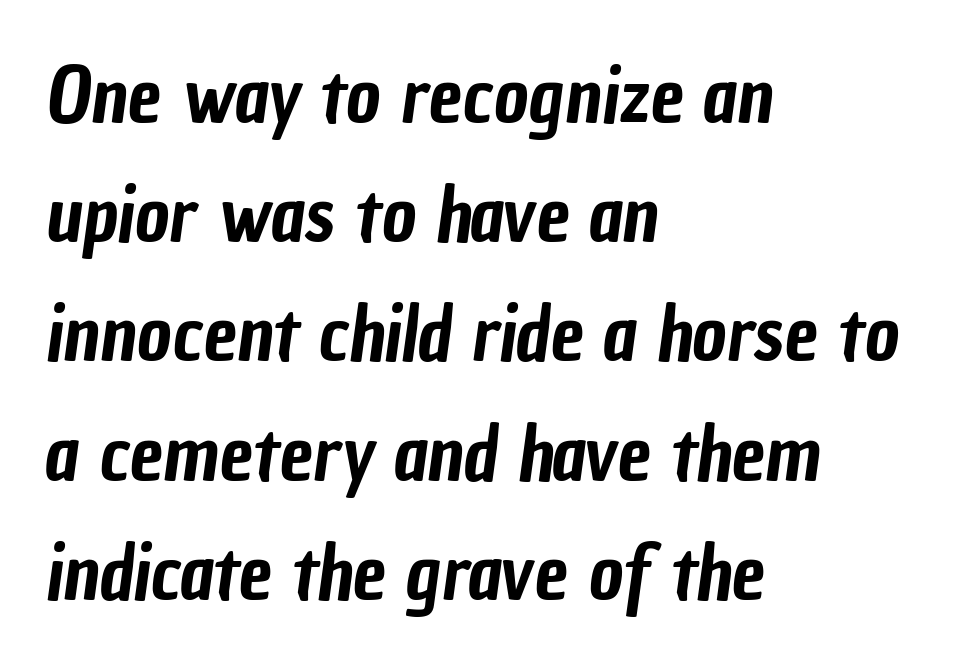
Short and long lines alike share a common starting point at left. Has an underline been added? It has not. Line spacing here is normal. The face used here is rendered with its standard letterfit. Nope, no serifs anywhere on these letters. The letters advance in unequal steps, a hallmark of proportional type.
